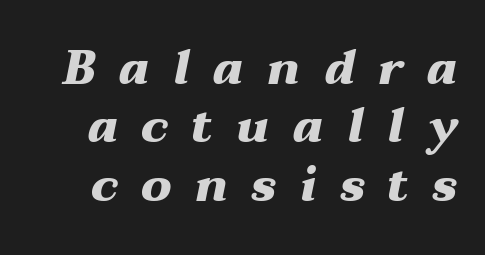
Looks like regular typesetting: each glyph gets only the width it needs. Rendered with sloped, italic letterforms. The strip under each line holds only bare page. The typesetting leans heavy: a genuine bold. Tracking value appears strongly positive — letters spread wide.
